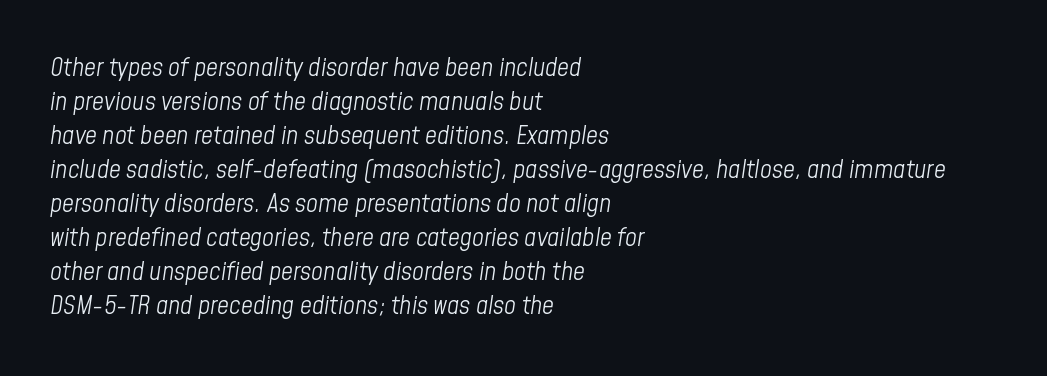
Baseline-to-baseline distance is the conventional proportion of letter height. The gaps between neighbouring characters are ordinary and unremarkable. The letters are slanted; this is an italic face. The passage is arranged the way most books set body copy — flush left.
